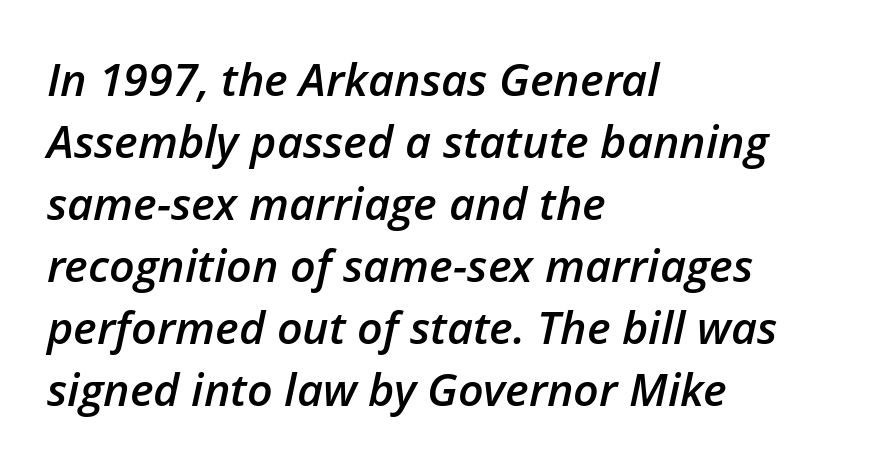
{"italic": "yes", "lean": "right", "slant_degrees": 12, "bold": "semi", "weight": "semibold", "width": "normal", "stroke_contrast": "low", "x_height": "medium", "monospaced": "no", "underline": "no", "align": "left", "line_spacing": "normal", "line_spacing_ratio": 1.38, "letter_spacing": "normal", "letter_spacing_em": 0.0, "glyph_px": 45}
